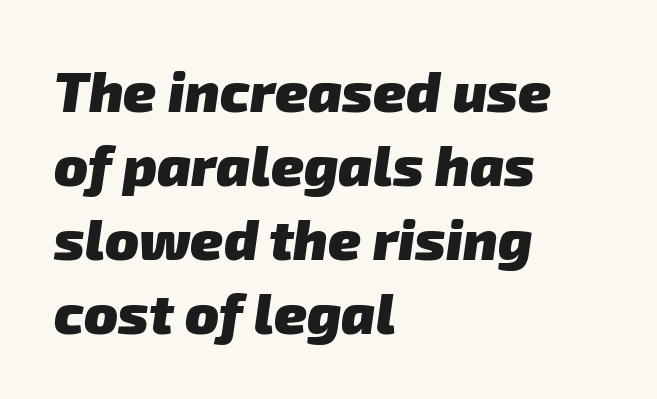
The image shows 56 px heavy sans-serif type; set left-aligned, normal line spacing (1.32x), normal letter spacing, not underlined; low stroke contrast and a medium x-height.
